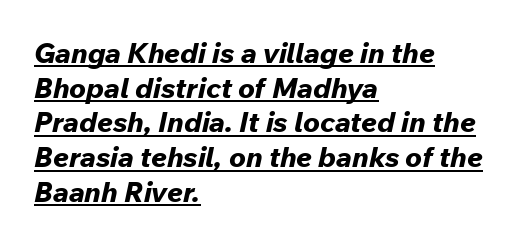
{"italic": "yes", "lean": "right", "slant_degrees": 12, "bold": "yes", "weight": "bold", "width": "normal", "stroke_contrast": "low", "x_height": "medium", "monospaced": "no", "underline": "yes", "align": "left", "line_spacing_ratio": 1.24, "letter_spacing": "normal", "letter_spacing_em": 0.0, "glyph_px": 28}
